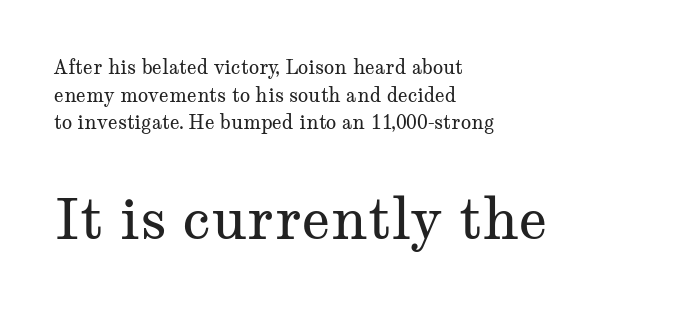
The image shows 56 px regular-weight, wide serif type, upright; set left-aligned, normal line spacing (1.45x), normal letter spacing, not underlined; the second (bottom) block is 2.95x larger; medium stroke contrast and a medium x-height.
